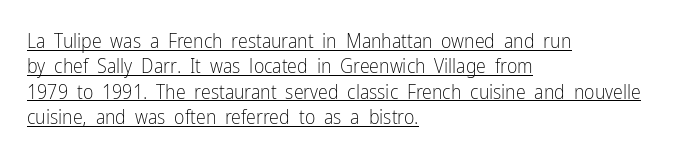
The letterforms sit at book weight or below. The lettering stays uniformly vertical, giving the passage a roman look. Compared with a centered layout, this one pins lines to the left instead. What stands out about the letter spacing? Nothing — it is the standard amount. Somebody hit Ctrl+U on this one — the words are underlined. Notice how descenders clear the ascenders below comfortably — that's standard leading.
